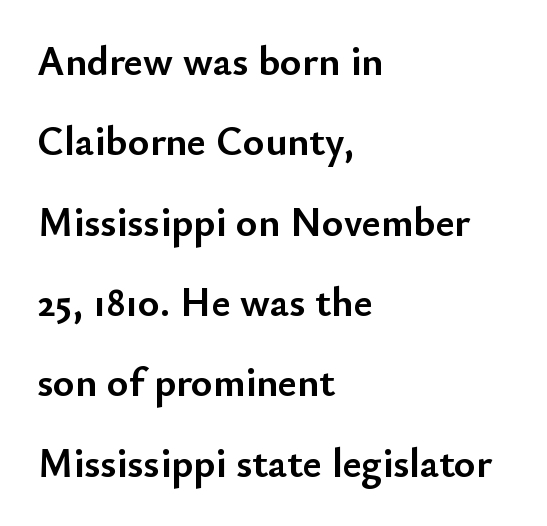
The words here are not underlined. There is no visible air inserted between adjacent glyphs. Baseline-to-baseline distance is far greater than the letter height. This sample uses a sans-serif face. Each letter keeps its own natural width here, so spacing adapts to shape.
